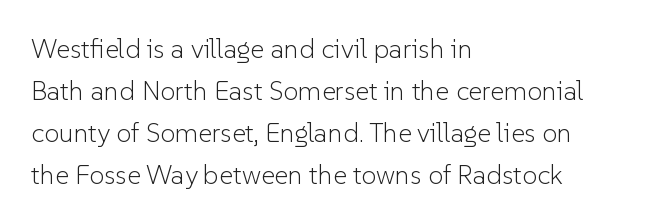
{"italic": "no", "bold": "no", "underline": "no", "align": "left", "line_spacing": "normal", "line_spacing_ratio": 1.55, "letter_spacing": "normal", "letter_spacing_em": 0.0, "glyph_px": 27}
